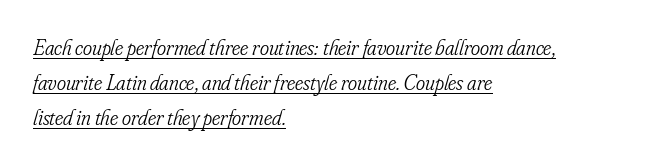
Spacing between characters is what you'd get straight out of the box. Is the block centered? No — it sits flush against the left margin. Decoration check: the copy is underlined. The rendering applies a slant to the glyphs.
